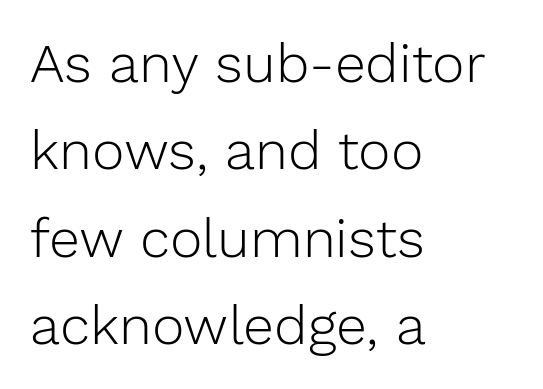
The image shows 55 px light sans-serif type, upright; set left-aligned, normal line spacing (1.59x), normal letter spacing, not underlined; low stroke contrast and a medium x-height.
